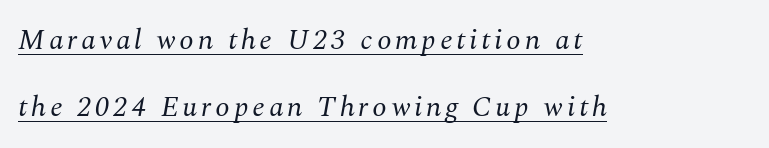
Q: Is the text bold? A: No.
Q: Is the text italic (slanted)? A: Yes, it leans right by about 10 degrees.
Q: Is the typeface a serif or a sans-serif typeface? A: Serif.
Q: Is the text underlined? A: Yes.
Q: How is the paragraph aligned? A: Left-aligned.
Q: Is the spacing between lines tight, normal or loose? A: Loose.
Q: Width (condensed, normal, or wide)? A: Normal.
Q: Stroke contrast? A: Medium.
Q: x-height? A: Medium.
Q: Monospaced? A: No.
